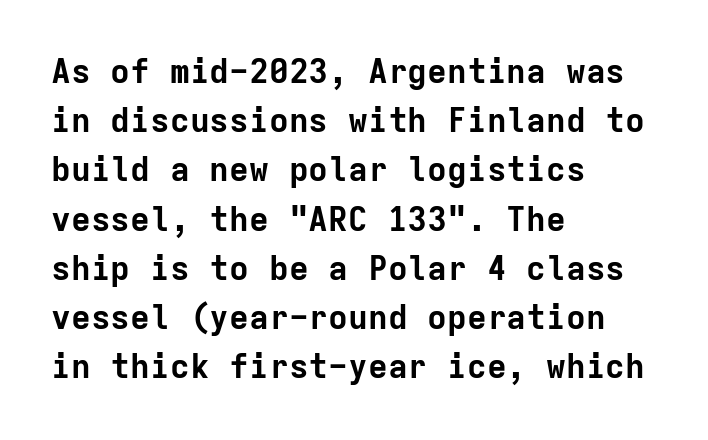
Summary of weight: heavy, a full bold. Does the copy run flush right? No — it runs flush left. In terms of leading, this rendering sits right in the middle. The passage shown is typeset with a sans-serif family. Descenders hang freely into open space.
